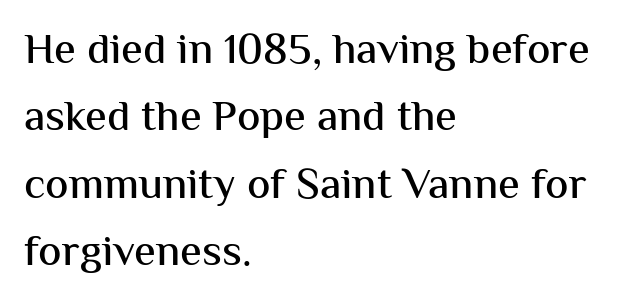
Compared with typical paragraphs, the rows here are spaced about the same. The text block is weighted toward the left margin, trailing off unevenly rightward. The passage shown is typed in a proportional face where columns would drift. Rule under the text: the space is simply empty.
